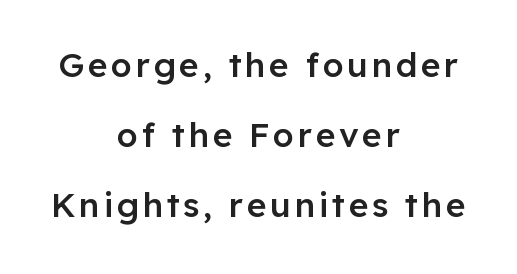
Q: Is the text bold? A: Semi-bold.
Q: Is the text italic (slanted)? A: No, it is upright.
Q: Is the typeface a serif or a sans-serif typeface? A: Sans-serif.
Q: Is the text underlined? A: No.
Q: How is the paragraph aligned? A: Centered.
Q: Is the spacing between lines tight, normal or loose? A: Loose.
Q: Width (condensed, normal, or wide)? A: Normal.
Q: Stroke contrast? A: Low.
Q: x-height? A: Medium.
Q: Monospaced? A: No.
